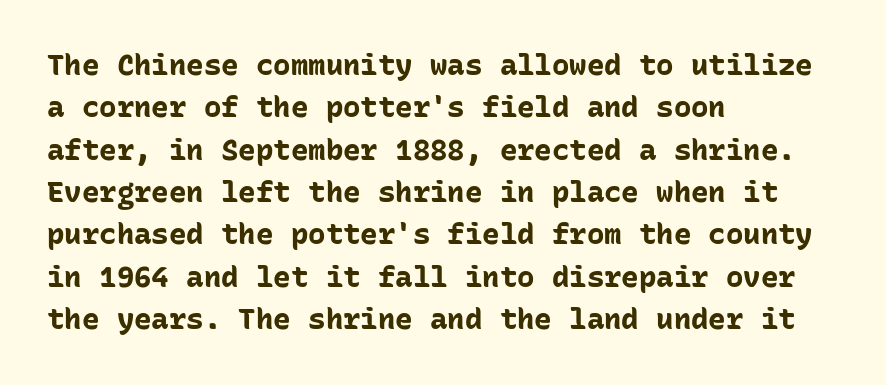
The image shows 29 px bold sans-serif type, upright, monospaced; set left-aligned, normal line spacing (1.46x), normal letter spacing, not underlined; low stroke contrast and a medium x-height.
